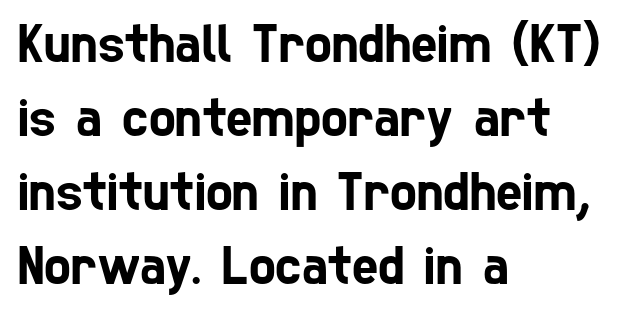
Q: Is the typeface a serif or a sans-serif typeface? A: Sans-serif.
Q: Is the text underlined? A: No.
Q: How is the paragraph aligned? A: Left-aligned.
Q: Is the spacing between letters normal or unusually wide? A: Normal.
Q: Is the spacing between lines tight, normal or loose? A: Normal.
Q: Width (condensed, normal, or wide)? A: Condensed.
Q: Stroke contrast? A: Low.
Q: x-height? A: Medium.
Q: Monospaced? A: No.
